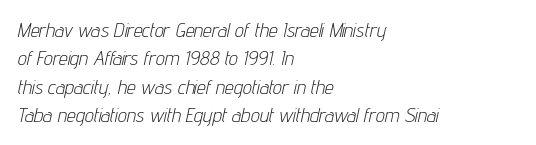
The image shows 20 px text type, italic (leaning right); set left-aligned, normal line spacing (1.42x), normal letter spacing, not underlined.
